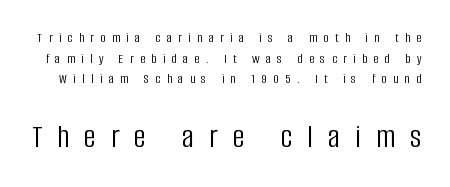
The image shows 33 px light, condensed sans-serif type, upright; set normal line spacing (1.47x), unusually wide letter spacing (+0.46 em), not underlined; the second (bottom) block is 2.36x larger; low stroke contrast and a large x-height.
